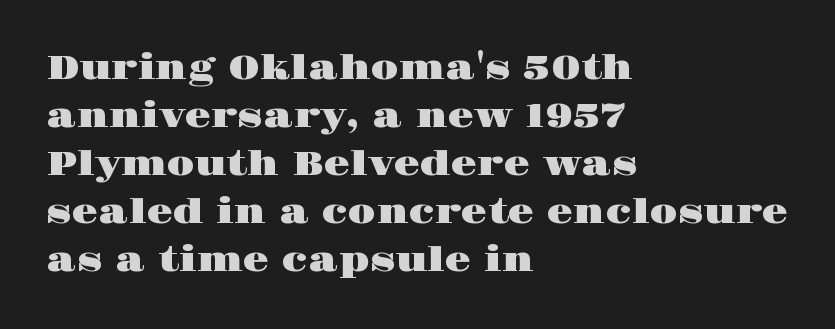
Q: Is the text italic (slanted)? A: No, it is upright.
Q: Is the typeface a serif or a sans-serif typeface? A: Serif.
Q: Is the text underlined? A: No.
Q: How is the paragraph aligned? A: Left-aligned.
Q: Is the spacing between letters normal or unusually wide? A: Normal.
Q: Is the spacing between lines tight, normal or loose? A: Normal.
Q: Width (condensed, normal, or wide)? A: Wide.
Q: Stroke contrast? A: High.
Q: x-height? A: Large.
Q: Monospaced? A: No.
